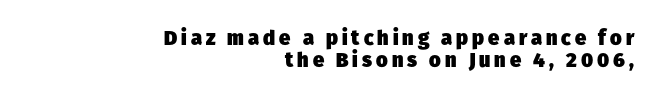
{"bold": "yes", "underline": "no", "align": "right", "line_spacing": "tight", "line_spacing_ratio": 1.08, "letter_spacing": "wide", "letter_spacing_em": 0.2, "glyph_px": 20}
